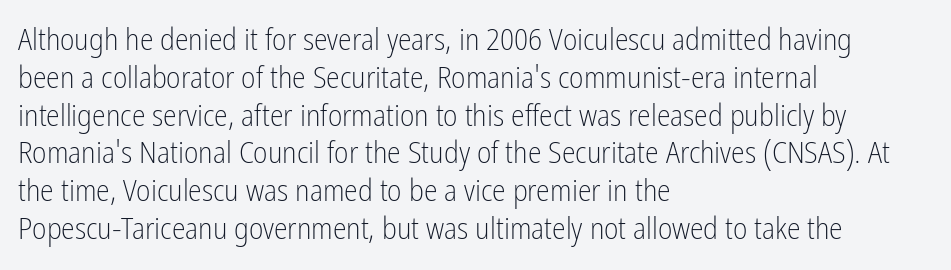
Q: Is the text bold? A: No.
Q: Is the text italic (slanted)? A: No, it is upright.
Q: Is the typeface a serif or a sans-serif typeface? A: Sans-serif.
Q: Is the text underlined? A: No.
Q: How is the paragraph aligned? A: Left-aligned.
Q: Is the spacing between letters normal or unusually wide? A: Normal.
Q: Width (condensed, normal, or wide)? A: Condensed.
Q: Stroke contrast? A: Low.
Q: x-height? A: Medium.
Q: Monospaced? A: No.
